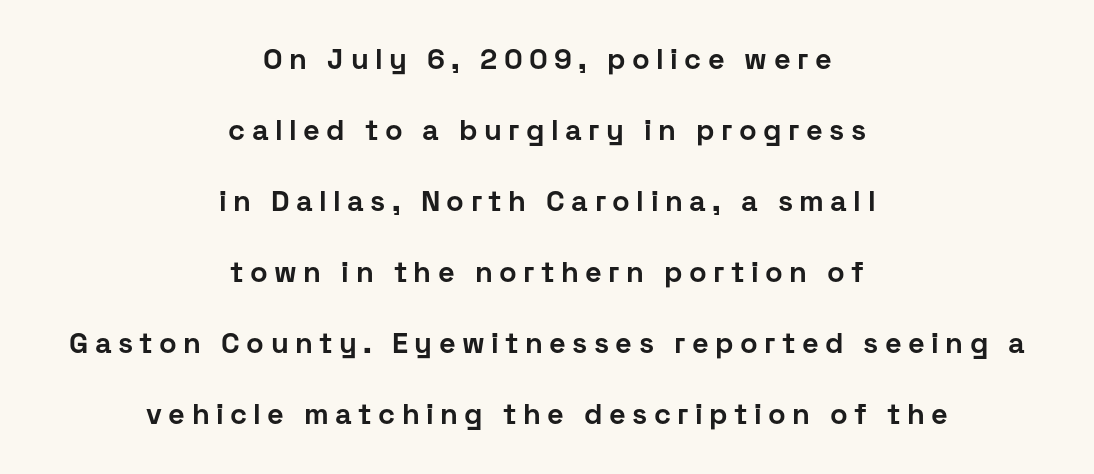
The image shows 29 px bold sans-serif type, upright; set centered, loose line spacing (2.45x), unusually wide letter spacing (+0.22 em), not underlined; low stroke contrast and a medium x-height.
